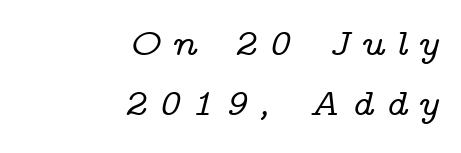
Q: Is the text italic (slanted)? A: Yes, it leans right by about 14 degrees.
Q: Is the typeface a serif or a sans-serif typeface? A: Serif.
Q: Is the text underlined? A: No.
Q: How is the paragraph aligned? A: Right-aligned.
Q: Is the spacing between letters normal or unusually wide? A: Unusually wide.
Q: Is the spacing between lines tight, normal or loose? A: Normal.
Q: Width (condensed, normal, or wide)? A: Wide.
Q: Stroke contrast? A: Low.
Q: x-height? A: Medium.
Q: Monospaced? A: No.
